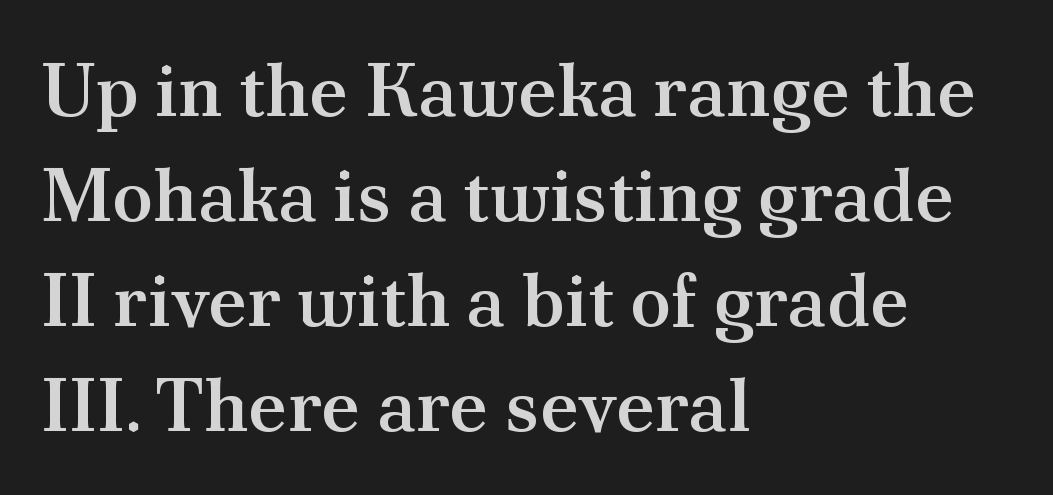
Q: Is the text bold? A: Semi-bold.
Q: Is the text italic (slanted)? A: No, it is upright.
Q: Is the typeface a serif or a sans-serif typeface? A: Serif.
Q: Is the text underlined? A: No.
Q: How is the paragraph aligned? A: Left-aligned.
Q: Is the spacing between letters normal or unusually wide? A: Normal.
Q: Is the spacing between lines tight, normal or loose? A: Normal.
Q: Width (condensed, normal, or wide)? A: Normal.
Q: Stroke contrast? A: Medium.
Q: x-height? A: Small.
Q: Monospaced? A: No.
